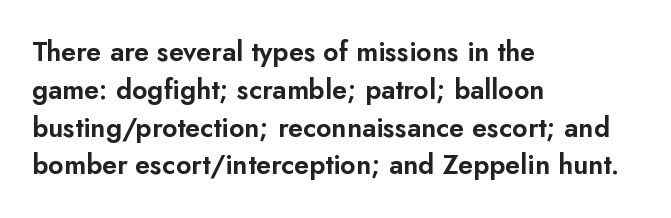
{"italic": "no", "underline": "no", "align": "left", "line_spacing": "normal", "line_spacing_ratio": 1.4, "letter_spacing": "normal", "letter_spacing_em": 0.0, "glyph_px": 27}
